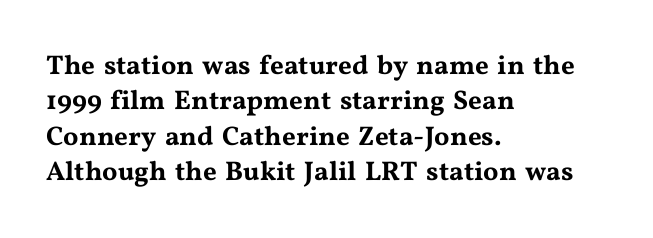
Q: Is the text italic (slanted)? A: No, it is upright.
Q: Is the text underlined? A: No.
Q: How is the paragraph aligned? A: Left-aligned.
Q: Is the spacing between letters normal or unusually wide? A: Normal.
Q: Is the spacing between lines tight, normal or loose? A: Normal.
